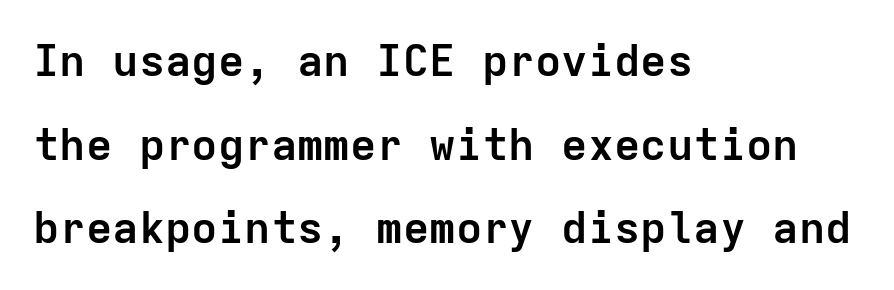
Each letter, wide or thin by design, is forced into the same width here. Regarding serifs, this sample does without them. Inter-character spacing is left at the font's built-in metrics. The space beneath each line is pristine and unruled.
